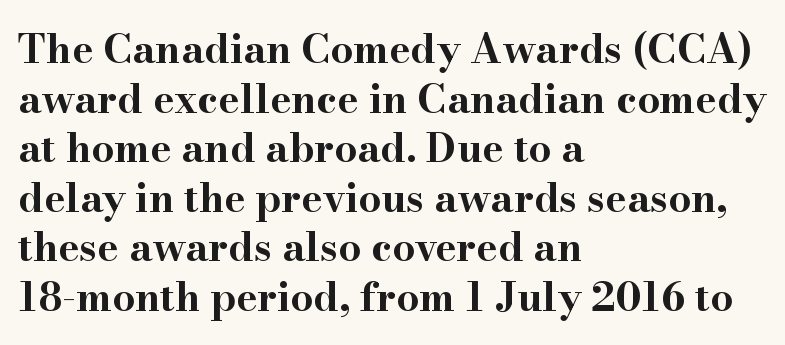
Notice how the passage keeps a crisp vertical edge on the left only. Type without underlining. The rendering uses natural spacing where letterforms have individual widths. It's the straight-up-and-down kind of type. The type is set solid horizontally, with unmodified tracking. Each glyph is drawn with heavy, bold strokes.
